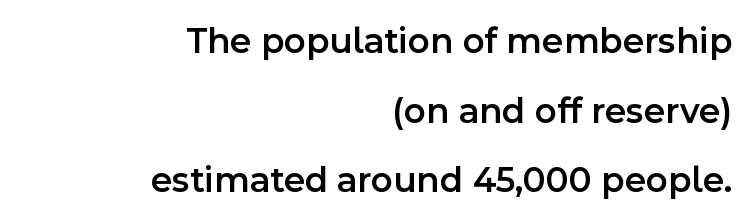
The image shows 37 px semibold sans-serif type, upright; set right-aligned, line spacing 1.88x, normal letter spacing, not underlined; a medium x-height.
